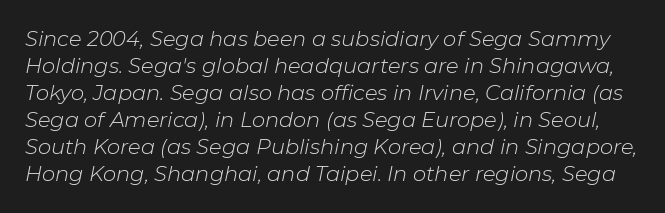
Honestly, the letter spacing is just normal — you wouldn't notice it. How would I describe the line gaps? Plain and ordinary. The glyphs look as if they've been sheared to an angle. The font is comparable to plain body text, perhaps lighter.
